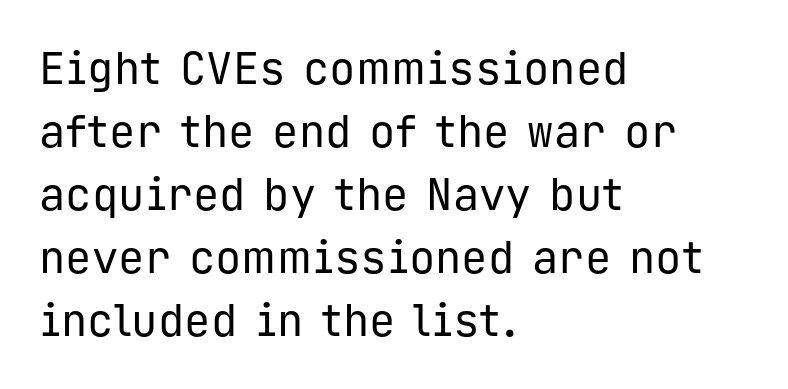
{"serif": "no", "italic": "no", "bold": "no", "weight": "regular", "width": "normal", "stroke_contrast": "low", "x_height": "medium", "monospaced": "yes", "underline": "no", "align": "left", "line_spacing": "normal", "line_spacing_ratio": 1.43, "letter_spacing": "normal", "letter_spacing_em": 0.0, "glyph_px": 44}
